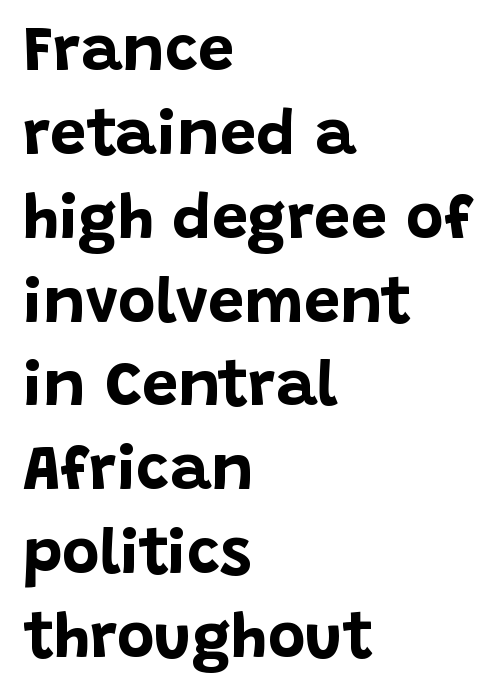
Q: Is the text bold? A: Yes.
Q: Is the text italic (slanted)? A: No, it is upright.
Q: Is the typeface a serif or a sans-serif typeface? A: Sans-serif.
Q: Is the text underlined? A: No.
Q: How is the paragraph aligned? A: Left-aligned.
Q: Is the spacing between letters normal or unusually wide? A: Normal.
Q: Is the spacing between lines tight, normal or loose? A: Normal.
Q: Width (condensed, normal, or wide)? A: Normal.
Q: Stroke contrast? A: Low.
Q: x-height? A: Large.
Q: Monospaced? A: No.
